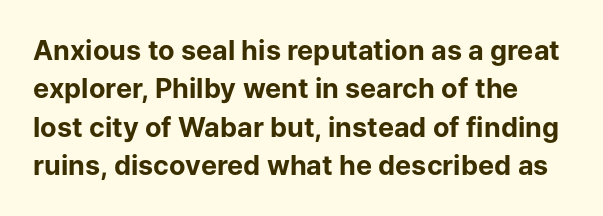
{"italic": "no", "bold": "yes", "underline": "no", "line_spacing": "normal", "line_spacing_ratio": 1.42, "letter_spacing": "normal", "letter_spacing_em": 0.0, "glyph_px": 27}
